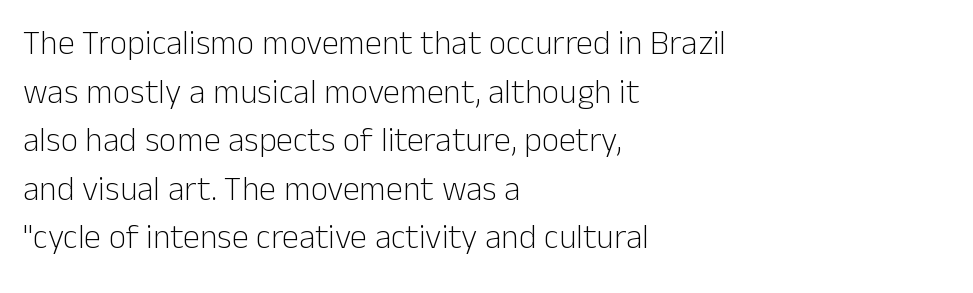
Q: Is the text bold? A: No.
Q: Is the text italic (slanted)? A: No, it is upright.
Q: Is the typeface a serif or a sans-serif typeface? A: Sans-serif.
Q: Is the text underlined? A: No.
Q: How is the paragraph aligned? A: Left-aligned.
Q: Is the spacing between letters normal or unusually wide? A: Normal.
Q: Is the spacing between lines tight, normal or loose? A: Normal.
Q: Width (condensed, normal, or wide)? A: Normal.
Q: Stroke contrast? A: Low.
Q: x-height? A: Medium.
Q: Monospaced? A: No.
